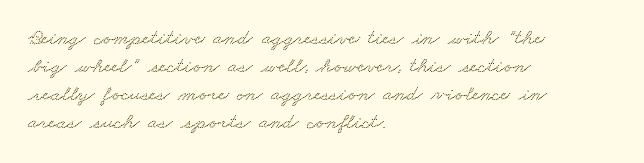
Q: Is the text underlined? A: No.
Q: How is the paragraph aligned? A: Left-aligned.
Q: Is the spacing between letters normal or unusually wide? A: Normal.
Q: Is the spacing between lines tight, normal or loose? A: Normal.
